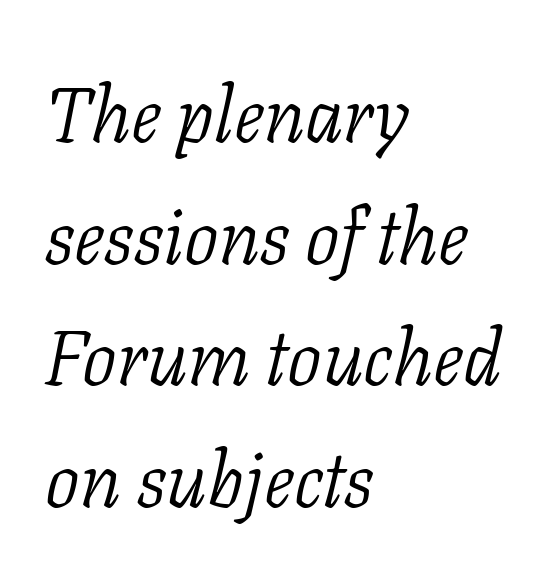
The setting favours the left margin, as ordinary paragraphs usually do. Anything drawn beneath the words? Only blank space. The passage shown is typed in a proportional face where columns would drift. The glyphs look as if they've been sheared to an angle.
